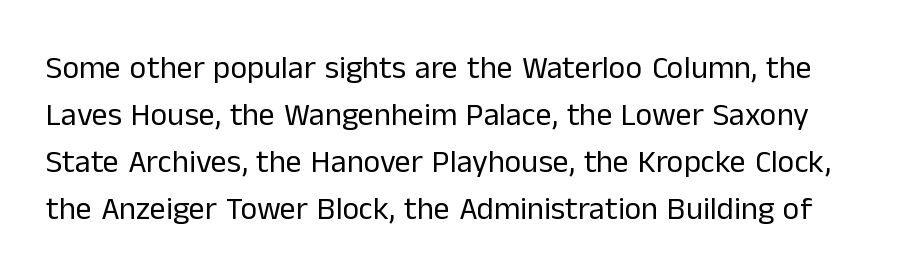
{"serif": "no", "italic": "no", "bold": "no", "weight": "regular", "width": "normal", "stroke_contrast": "low", "x_height": "medium", "monospaced": "no", "underline": "no", "line_spacing": "normal", "line_spacing_ratio": 1.47, "letter_spacing": "normal", "letter_spacing_em": 0.0, "glyph_px": 32}
